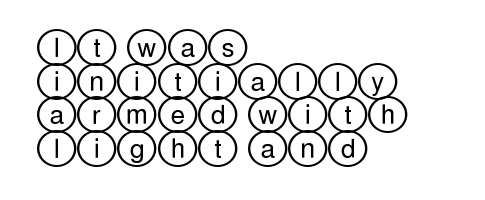
The zone under the glyphs is completely vacant. Line starts are locked; line ends wander. Look at the tracking — it's just the regular setting, nothing added. Horizontal bands of white between lines are of average thickness.
